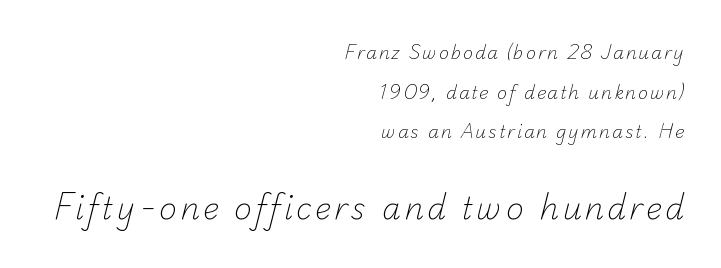
The image shows 30 px light sans-serif type; set right-aligned, loose line spacing (2.33x), not underlined; the second (bottom) block is 1.76x larger; low stroke contrast and a small x-height.
